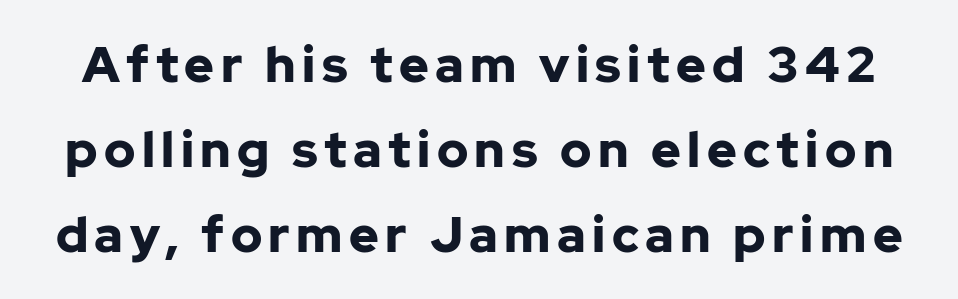
Students, observe: this is what conventionally led text looks like. This sample uses a sans-serif face. The words here are not underlined. The typesetting leans heavy: a genuine bold. These lines were composed using upright roman letters. Proportional: the letters do not fall into vertical columns.
